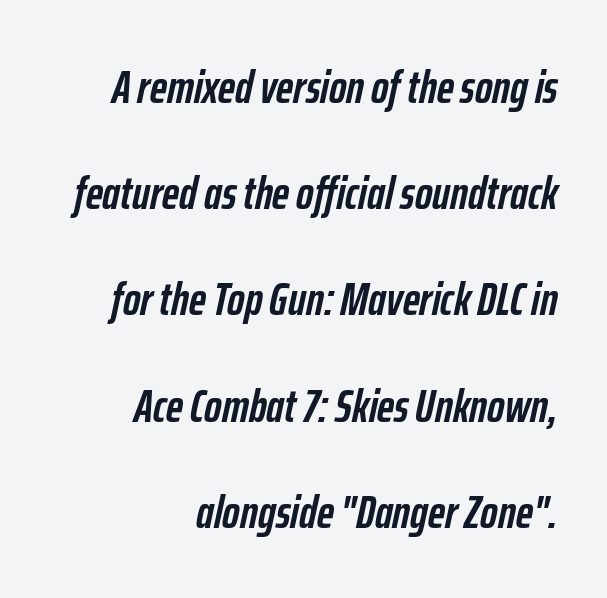
These lines stack with their right ends in a neat column. The glyphs have the mass of a bold cut. The glyphs look as if they've been sheared to an angle. No extra tracking has been applied to these lines.
